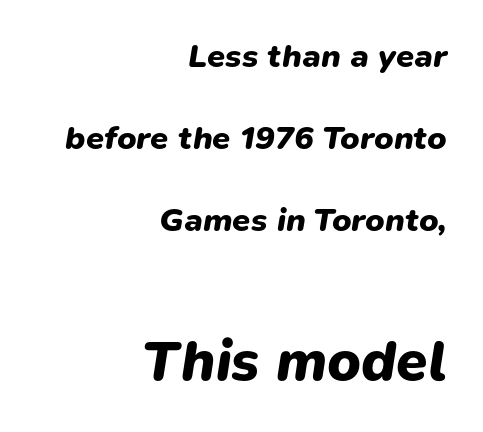
Spacing between characters is what you'd get straight out of the box. Quick note: underline off. Type size steps up from the first block to the second. Is the type slanted? Yes — the strokes lean at a clear angle. Summary of vertical rhythm: relaxed, with wide interline spacing. The face used here is proportionally spaced, like ordinary book or web type.
